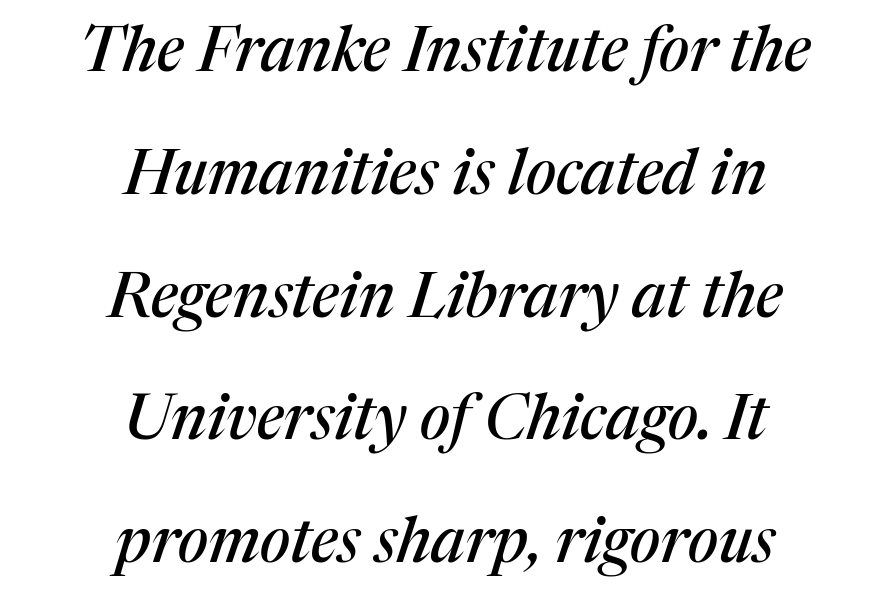
The image shows 62 px serif type, italic (leaning right); set centered, loose line spacing (1.98x), normal letter spacing, not underlined; medium stroke contrast and a medium x-height.
